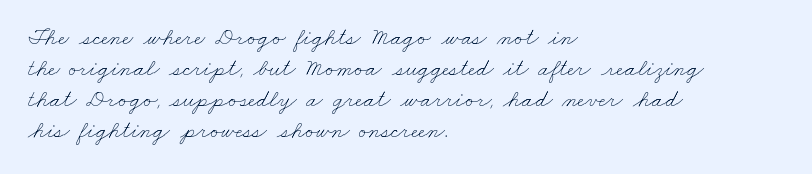
Q: Is the text bold? A: No.
Q: Is the text underlined? A: No.
Q: How is the paragraph aligned? A: Left-aligned.
Q: Is the spacing between letters normal or unusually wide? A: Normal.
Q: Is the spacing between lines tight, normal or loose? A: Normal.
